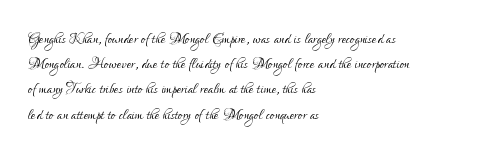
{"bold": "no", "underline": "no", "align": "left", "line_spacing": "normal", "line_spacing_ratio": 1.26, "letter_spacing": "normal", "letter_spacing_em": 0.0, "glyph_px": 20}
